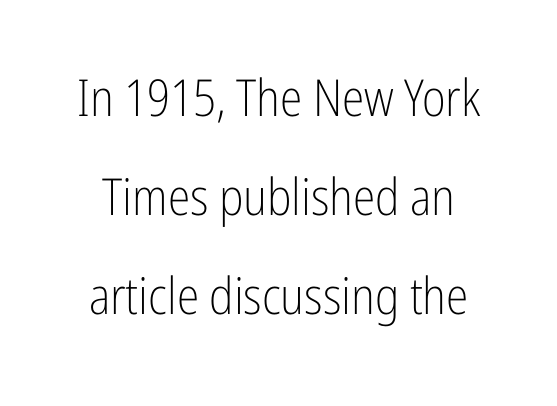
{"serif": "no", "italic": "no", "bold": "no", "weight": "light", "width": "condensed", "stroke_contrast": "low", "x_height": "medium", "monospaced": "no", "underline": "no", "align": "center", "line_spacing": "loose", "line_spacing_ratio": 1.94, "letter_spacing": "normal", "letter_spacing_em": 0.0, "glyph_px": 51}
